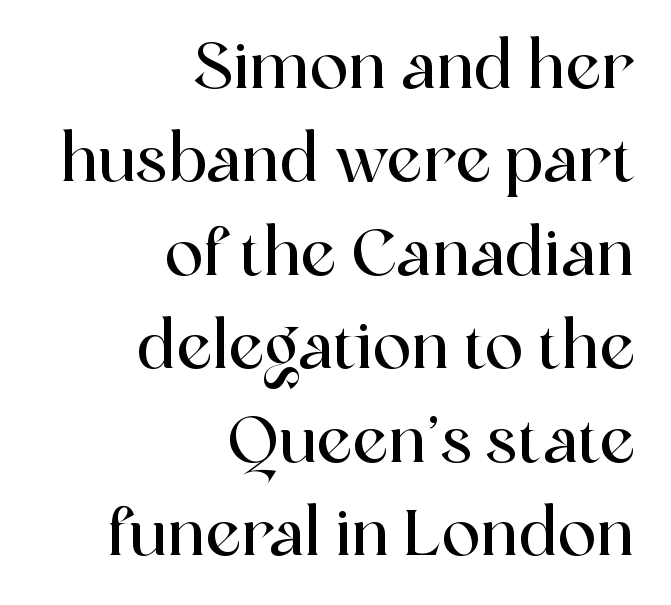
What kind of face is this? One with serifs. Italic: no, the glyphs are upright roman. Looks like regular typesetting: each glyph gets only the width it needs. Any mark beneath the type? The region is blank. Observe the ordinary spacing: letters are neighbours, not strangers.
